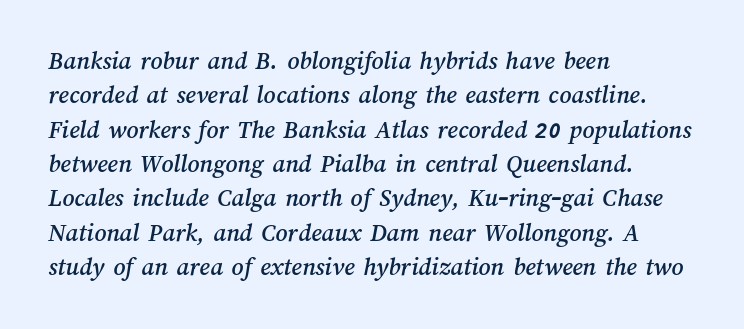
{"underline": "no", "align": "left", "line_spacing": "normal", "line_spacing_ratio": 1.32, "letter_spacing": "normal", "letter_spacing_em": 0.0, "glyph_px": 26}
